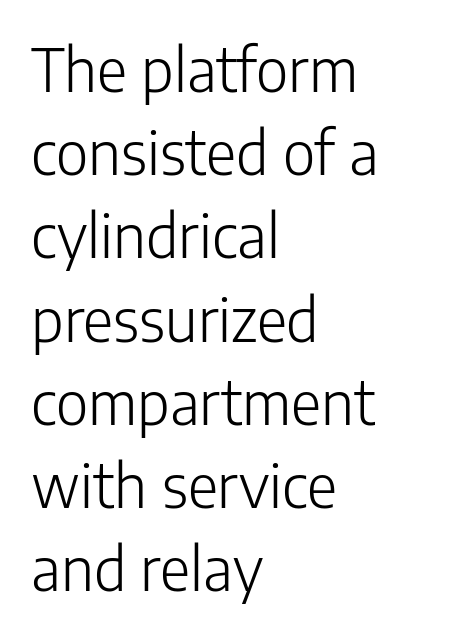
Q: Is the text bold? A: No.
Q: Is the text italic (slanted)? A: No, it is upright.
Q: Is the typeface a serif or a sans-serif typeface? A: Sans-serif.
Q: Is the text underlined? A: No.
Q: How is the paragraph aligned? A: Left-aligned.
Q: Is the spacing between letters normal or unusually wide? A: Normal.
Q: Is the spacing between lines tight, normal or loose? A: Normal.
Q: Width (condensed, normal, or wide)? A: Normal.
Q: Stroke contrast? A: Low.
Q: x-height? A: Medium.
Q: Monospaced? A: No.
